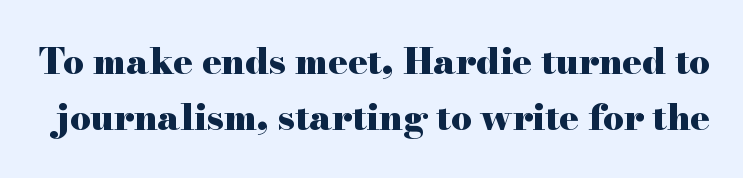
The image shows 36 px heavy, wide serif type, upright; set normal line spacing (1.55x), normal letter spacing, not underlined; high stroke contrast and a small x-height.
